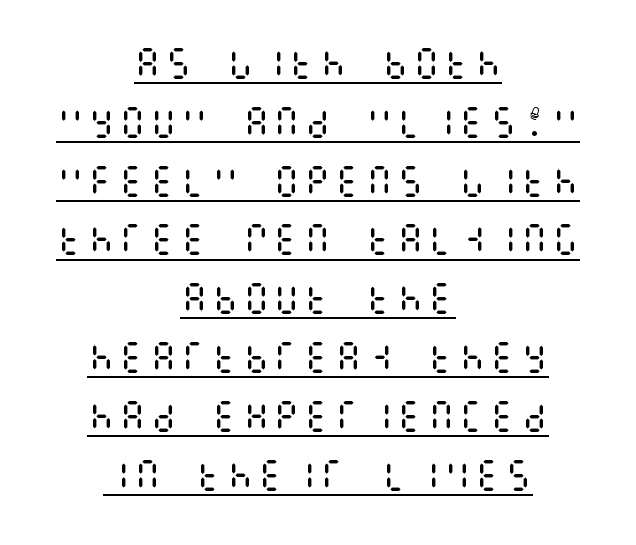
Q: Is the text bold? A: No.
Q: Is the text italic (slanted)? A: No, it is upright.
Q: Is the text underlined? A: Yes.
Q: How is the paragraph aligned? A: Centered.
Q: Width (condensed, normal, or wide)? A: Condensed.
Q: Stroke contrast? A: Medium.
Q: x-height? A: Large.
